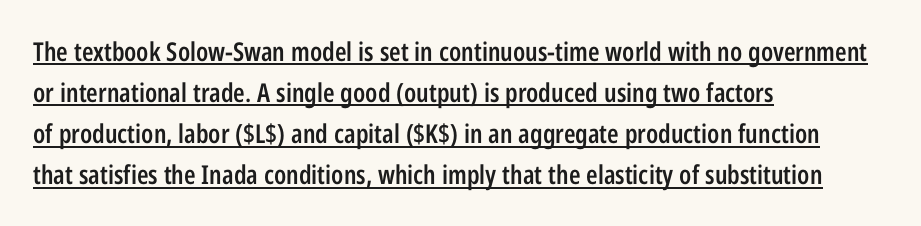
The image shows 26 px text type, upright; set left-aligned, normal line spacing (1.58x), normal letter spacing, underlined.
